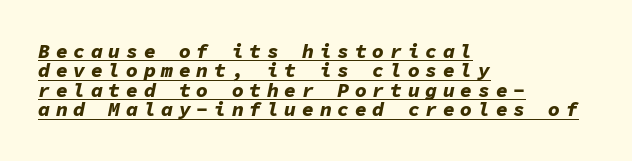
Q: Is the text bold? A: Yes.
Q: Is the text italic (slanted)? A: Yes, it leans right by about 11 degrees.
Q: Is the text underlined? A: Yes.
Q: How is the paragraph aligned? A: Left-aligned.
Q: Is the spacing between letters normal or unusually wide? A: Unusually wide.
Q: Is the spacing between lines tight, normal or loose? A: Tight.
